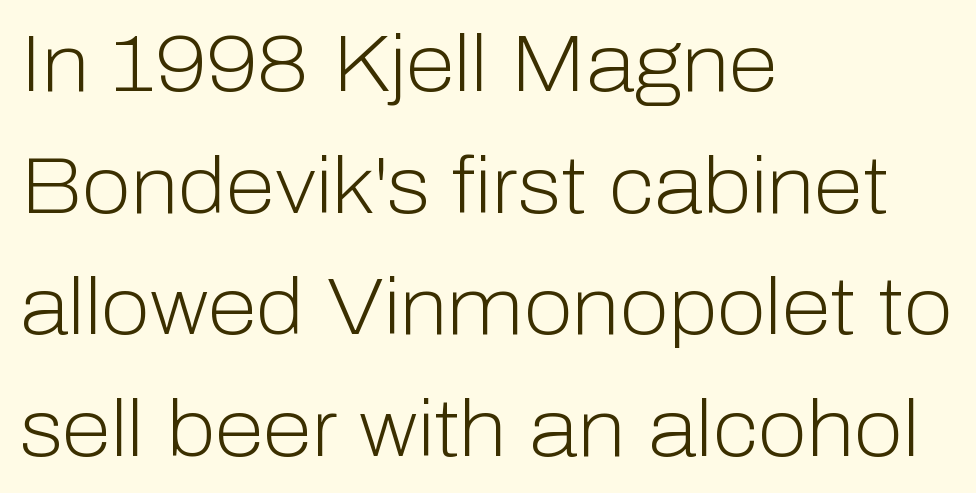
The image shows 80 px light sans-serif type, upright; set left-aligned, normal line spacing (1.52x), normal letter spacing, not underlined; low stroke contrast and a medium x-height.
